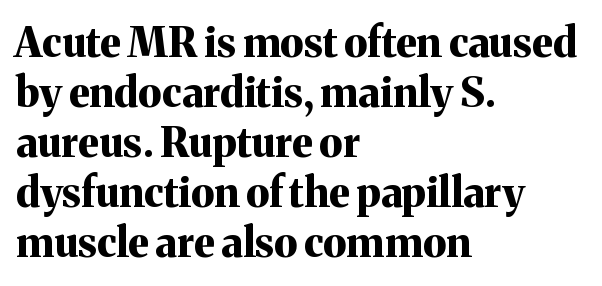
The characters look thick and weighty, a clear bold. What kind of face is this? One with serifs. The setting favours the left margin, as ordinary paragraphs usually do. Default kerning and tracking; the words read as compact shapes.
